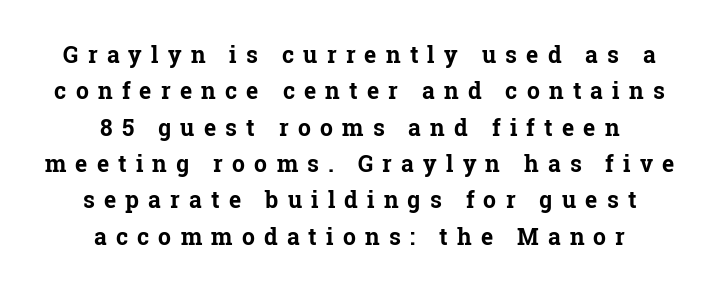
Rule under the text: the space is simply empty. The typography opts for an upright posture over an oblique one. Glyph-to-glyph distance is far greater than everyday printed text. A normal amount of white space separates one row of letters from the next. Visually the block forms a symmetrical silhouette, jagged on both flanks. Chunky letters — that's bold for sure.
